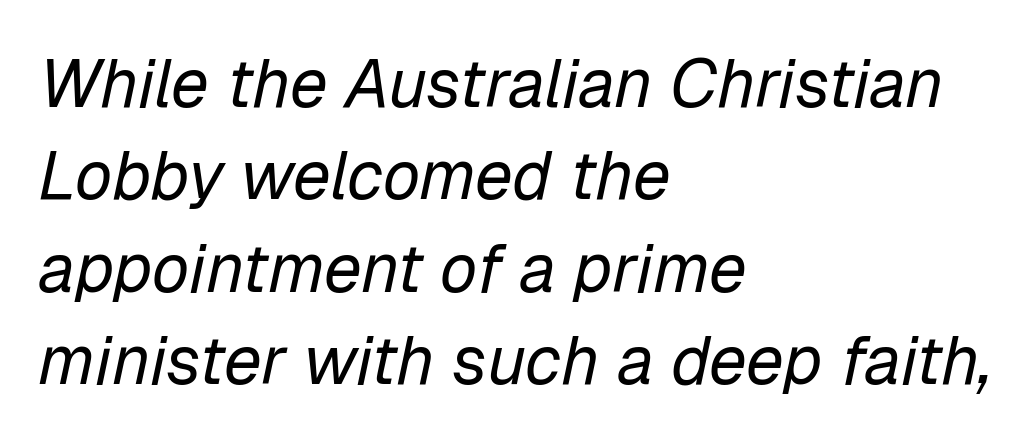
Q: Is the text bold? A: No.
Q: Is the text italic (slanted)? A: Yes, it leans right by about 12 degrees.
Q: Is the text underlined? A: No.
Q: How is the paragraph aligned? A: Left-aligned.
Q: Is the spacing between letters normal or unusually wide? A: Normal.
Q: Is the spacing between lines tight, normal or loose? A: Normal.
Q: Width (condensed, normal, or wide)? A: Normal.
Q: Stroke contrast? A: Low.
Q: x-height? A: Medium.
Q: Monospaced? A: No.
